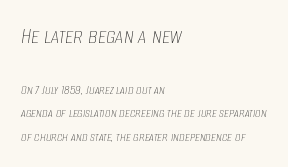
{"italic": "yes", "lean": "right", "slant_degrees": 8, "bold": "no", "underline": "no", "align": "left", "line_spacing": "normal", "line_spacing_ratio": 1.68, "letter_spacing": "normal", "letter_spacing_em": 0.0, "larger_block": "first", "size_ratio": 1.71, "glyph_px": 24}
